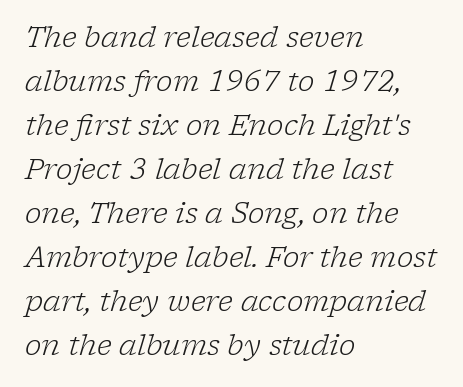
The gaps between neighbouring characters are ordinary and unremarkable. A quiet, ordinary-to-light weight characterises the typeface. Underline: absent. A serif font was chosen for this passage. These lines are rendered in a variable-pitch font. If you drew a line through each stem, it would be angled.
